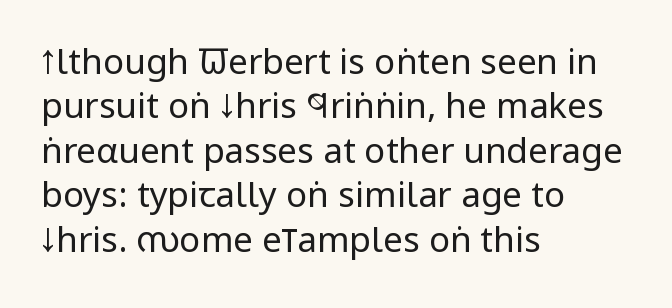
{"serif": "no", "italic": "no", "bold": "no", "weight": "regular", "width": "condensed", "stroke_contrast": "low", "x_height": "large", "monospaced": "no", "underline": "no", "align": "left", "line_spacing": "normal", "line_spacing_ratio": 1.27, "letter_spacing": "normal", "letter_spacing_em": 0.0, "glyph_px": 35}
